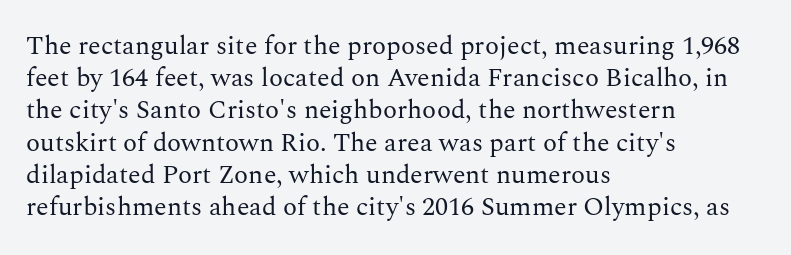
No letter is thick-stroked: the sample isn't bold. The lettering stays uniformly vertical, giving the passage a roman look. This sample uses plain, unmodified letter spacing. These lines stack with their left ends in a neat column. The gap between lines stays unmarked.
